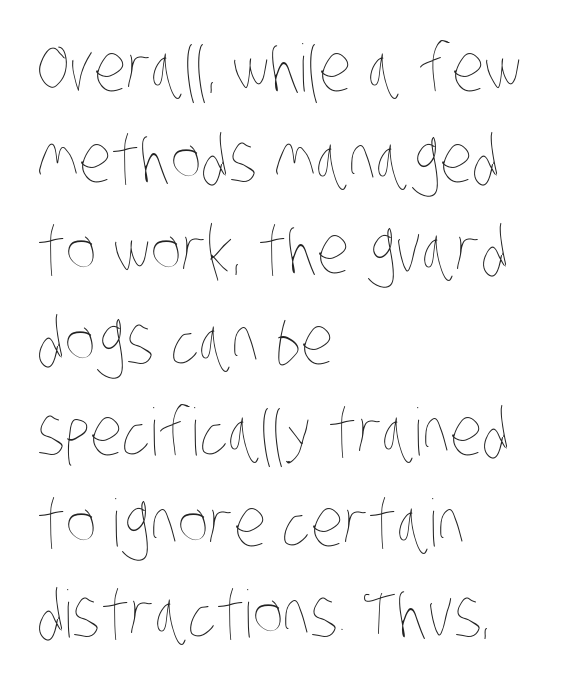
{"bold": "no", "weight": "thin", "width": "condensed", "stroke_contrast": "low", "x_height": "large", "monospaced": "no", "underline": "no", "align": "left", "line_spacing": "normal", "line_spacing_ratio": 1.4, "letter_spacing": "normal", "letter_spacing_em": 0.0, "glyph_px": 65}
